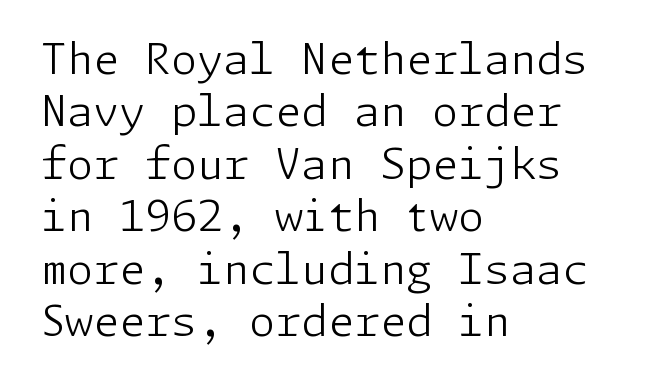
Q: Is the text bold? A: No.
Q: Is the text italic (slanted)? A: No, it is upright.
Q: Is the typeface a serif or a sans-serif typeface? A: Sans-serif.
Q: Is the text underlined? A: No.
Q: How is the paragraph aligned? A: Left-aligned.
Q: Is the spacing between letters normal or unusually wide? A: Normal.
Q: Is the spacing between lines tight, normal or loose? A: Normal.
Q: Width (condensed, normal, or wide)? A: Normal.
Q: Stroke contrast? A: Low.
Q: x-height? A: Medium.
